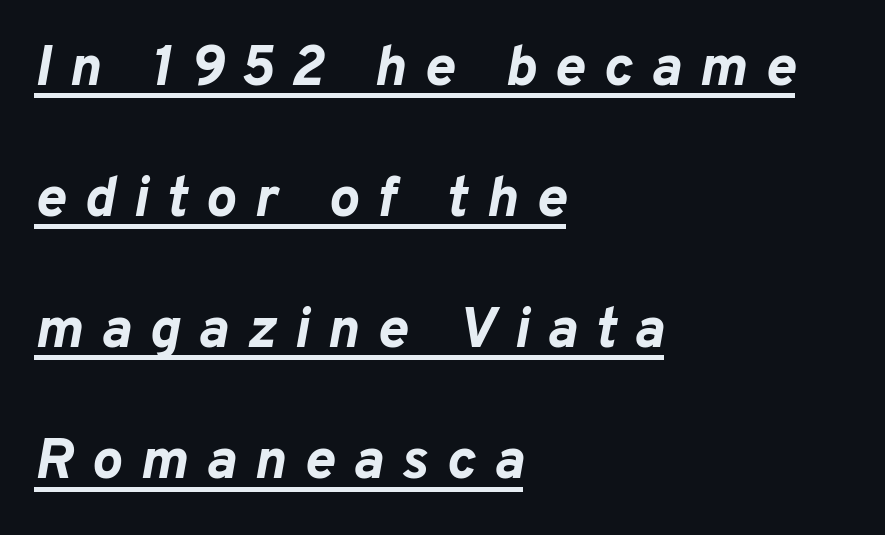
Summary of vertical rhythm: relaxed, with wide interline spacing. Loose tracking; the words dissolve into strings of separated letters. The face used here has the dense, thick strokes of a bold. Compared with ordinary roman type, these characters are visibly tilted. The glyphs are accompanied by a horizontal stroke just below them. Where is the straight margin? On the left.
